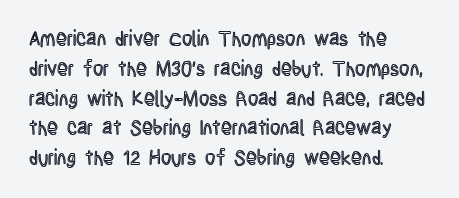
The image shows 20 px text type, upright; set left-aligned, normal line spacing (1.49x), normal letter spacing, not underlined.
